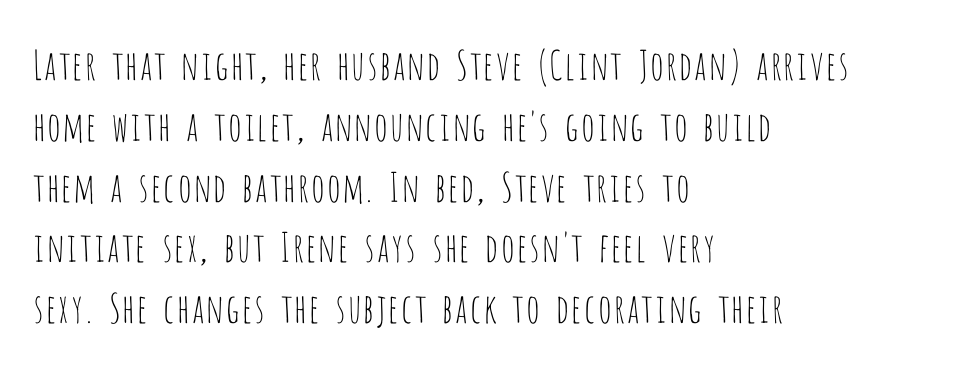
Q: Is the text bold? A: No.
Q: Is the text italic (slanted)? A: No, it is upright.
Q: Is the typeface a serif or a sans-serif typeface? A: Sans-serif.
Q: Is the text underlined? A: No.
Q: How is the paragraph aligned? A: Left-aligned.
Q: Is the spacing between letters normal or unusually wide? A: Normal.
Q: Is the spacing between lines tight, normal or loose? A: Normal.
Q: Width (condensed, normal, or wide)? A: Condensed.
Q: Stroke contrast? A: Low.
Q: x-height? A: Large.
Q: Monospaced? A: No.
